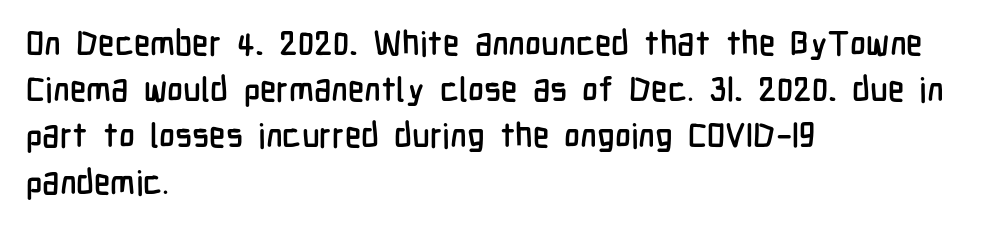
The image shows 34 px condensed sans-serif type, upright; set left-aligned, normal line spacing (1.36x), normal letter spacing, not underlined; low stroke contrast and a medium x-height.
